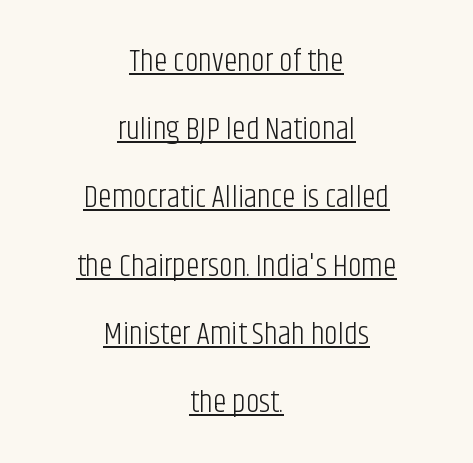
Is this a fixed-width face? No — the glyphs have proportional, varying widths. The designer went with a sans here, leaving each stem footless. Each line is balanced around a shared central axis. Upright lettering throughout.
